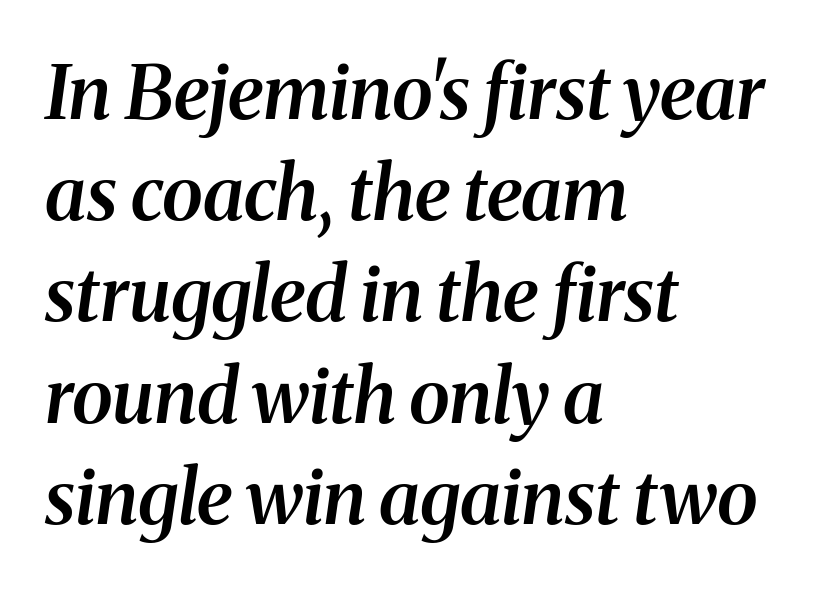
The image shows 75 px semibold serif type, italic (leaning right); set left-aligned, normal line spacing (1.35x), normal letter spacing, not underlined; medium stroke contrast and a medium x-height.
